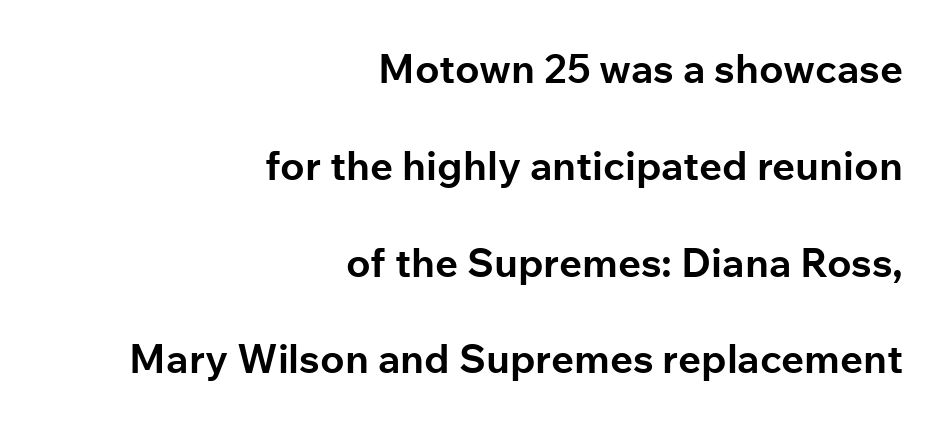
{"serif": "no", "italic": "no", "bold": "yes", "weight": "bold", "width": "normal", "stroke_contrast": "low", "x_height": "medium", "monospaced": "no", "underline": "no", "align": "right", "line_spacing": "loose", "line_spacing_ratio": 2.42, "letter_spacing": "normal", "letter_spacing_em": 0.0, "glyph_px": 40}
